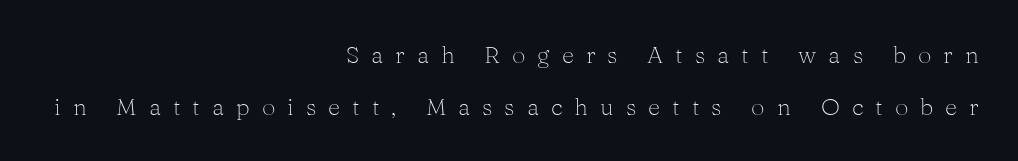
Summary of weight: not heavy and not bold. Letter spacing: wide. Letters rest on an invisible, unmarked baseline. Is there much room between lines? Yes — plenty of vertical air separates them.
